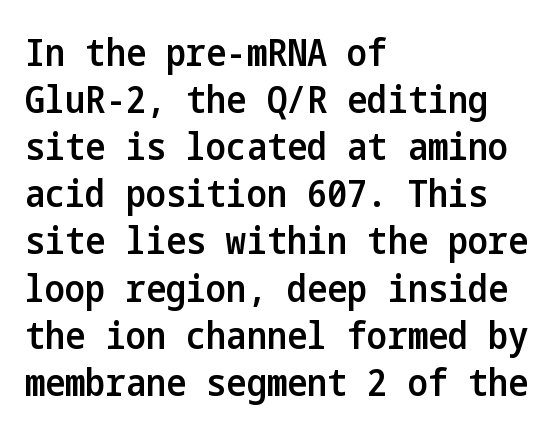
There is no visible air inserted between adjacent glyphs. You can tell from the bare stems that sans-serif type was used. Bare-footed words on every line. The font's upright variant was chosen for this text. One-word summary of the alignment: left. The rendering uses a semibold face; strokes are thickened but not to full bold.
